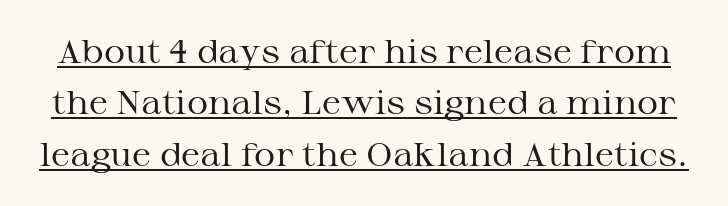
Q: Is the text bold? A: No.
Q: Is the text italic (slanted)? A: No, it is upright.
Q: Is the typeface a serif or a sans-serif typeface? A: Serif.
Q: Is the text underlined? A: Yes.
Q: Is the spacing between letters normal or unusually wide? A: Normal.
Q: Is the spacing between lines tight, normal or loose? A: Normal.
Q: Width (condensed, normal, or wide)? A: Wide.
Q: Stroke contrast? A: Medium.
Q: x-height? A: Medium.
Q: Monospaced? A: No.
